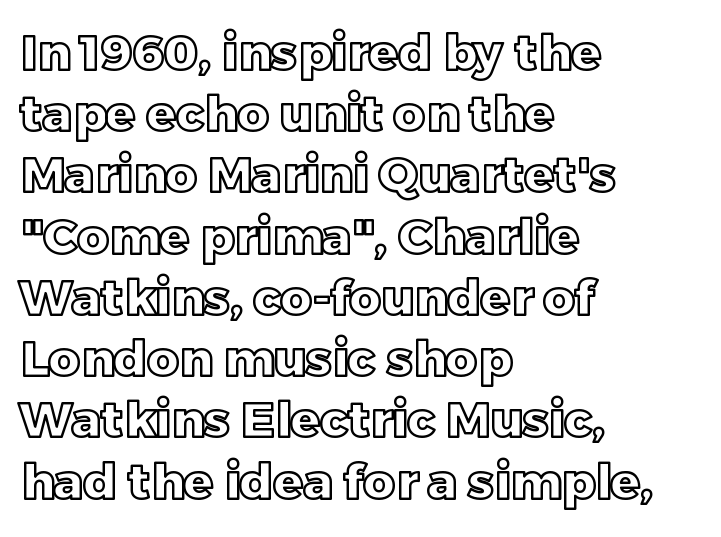
Q: Is the text italic (slanted)? A: No, it is upright.
Q: Is the text underlined? A: No.
Q: How is the paragraph aligned? A: Left-aligned.
Q: Is the spacing between letters normal or unusually wide? A: Normal.
Q: Is the spacing between lines tight, normal or loose? A: Normal.
Q: Width (condensed, normal, or wide)? A: Normal.
Q: x-height? A: Large.
Q: Monospaced? A: No.
